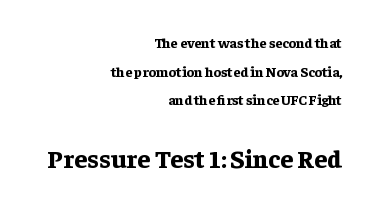
Q: Is the text bold? A: Yes.
Q: Is the text italic (slanted)? A: No, it is upright.
Q: Is the text underlined? A: No.
Q: How is the paragraph aligned? A: Right-aligned.
Q: Is the spacing between letters normal or unusually wide? A: Normal.
Q: Is the spacing between lines tight, normal or loose? A: Loose.
Q: Which block of text is set in a larger size, the first (top) or the second (bottom)? A: The second (bottom) one.
